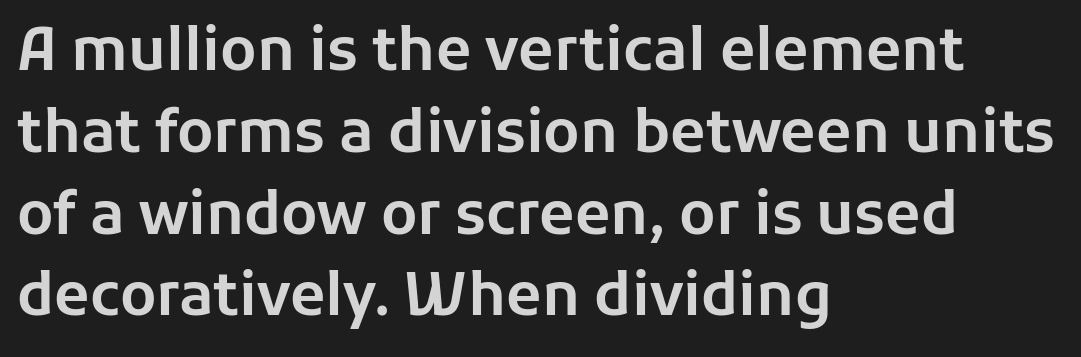
Line starts are locked; line ends wander. Any mark beneath the type? The region is blank. This sample keeps an unexceptional amount of space between lines. The gaps between neighbouring characters are ordinary and unremarkable. A typesetter would call this proportional, since set widths differ per character.
